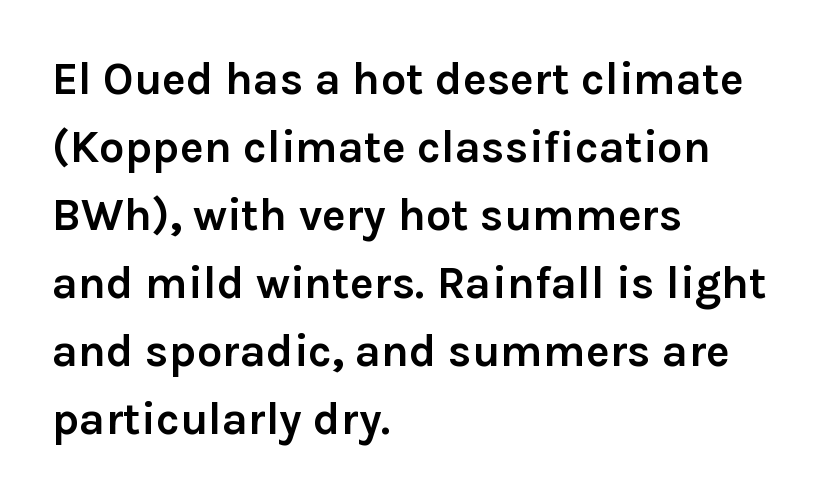
{"serif": "no", "italic": "no", "bold": "yes", "weight": "semibold", "width": "normal", "stroke_contrast": "low", "x_height": "medium", "monospaced": "no", "underline": "no", "align": "left", "line_spacing": "normal", "line_spacing_ratio": 1.51, "letter_spacing": "normal", "letter_spacing_em": 0.0, "glyph_px": 45}
